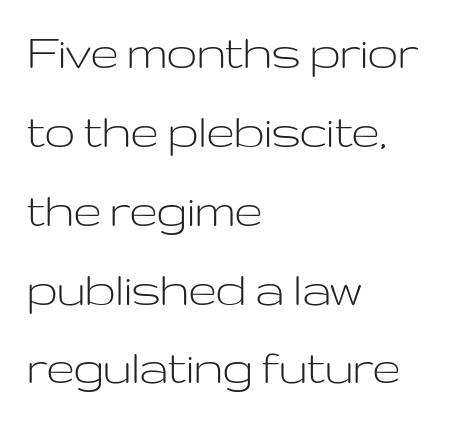
Visually the block forms a straight wall on the left and a jagged coastline on the right. Type without underlining. To sum up the face: it is a sans, with no serifs. No extra ink here — the face is not bold.
